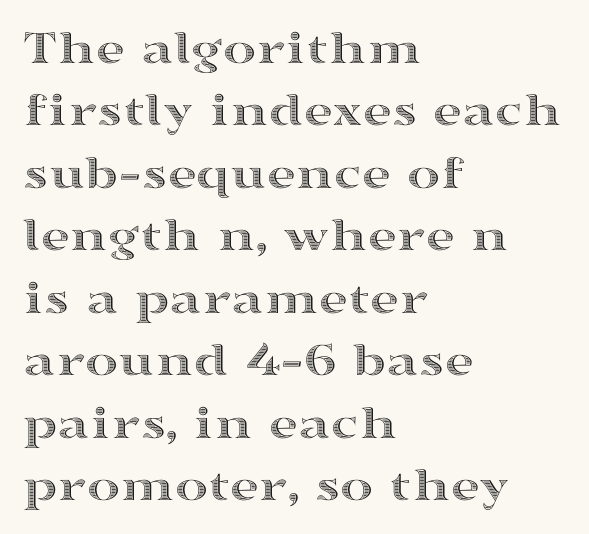
The image shows 50 px wide type, upright; set left-aligned, normal line spacing (1.25x), normal letter spacing, not underlined; a medium x-height.
